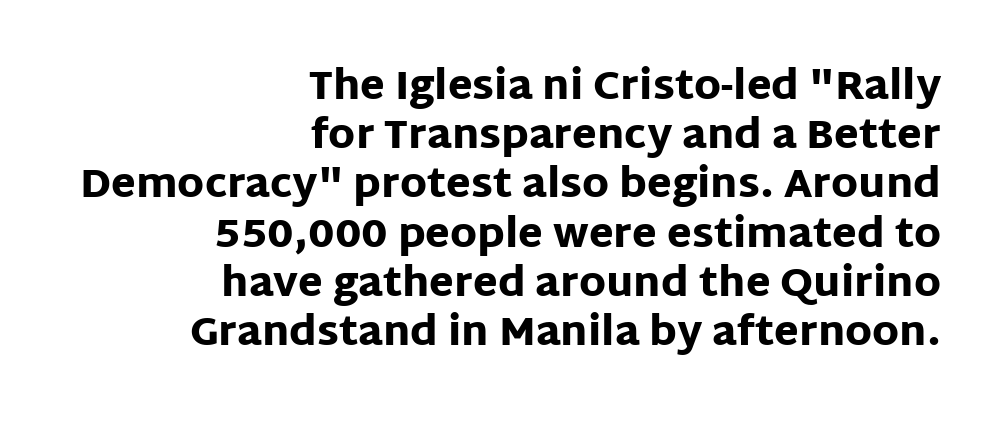
{"serif": "no", "italic": "no", "bold": "yes", "weight": "heavy", "width": "normal", "stroke_contrast": "low", "x_height": "large", "monospaced": "no", "underline": "no", "align": "right", "line_spacing_ratio": 1.23, "letter_spacing": "normal", "letter_spacing_em": 0.0, "glyph_px": 40}
